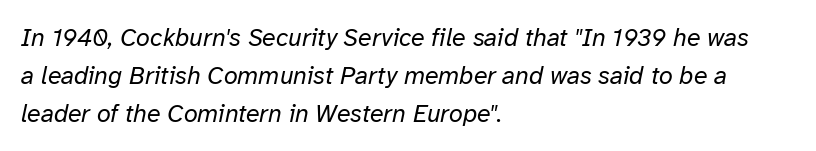
{"italic": "yes", "lean": "right", "slant_degrees": 12, "bold": "no", "underline": "no", "align": "left", "line_spacing": "normal", "line_spacing_ratio": 1.52, "letter_spacing": "normal", "letter_spacing_em": 0.0, "glyph_px": 25}
